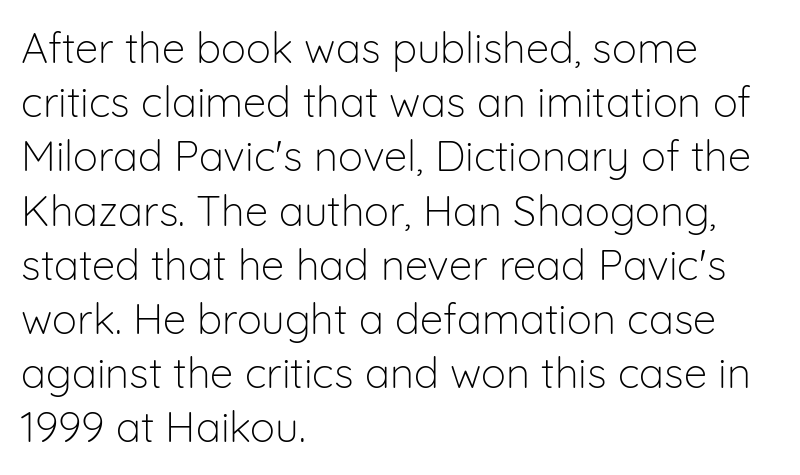
The rag falls on the right side of this text block. Quick note: interline space is typical. Honestly, the letter spacing is just normal — you wouldn't notice it. Each letter's strokes conclude bluntly, with no projecting serifs. Weight: not bold — regular or lighter.
